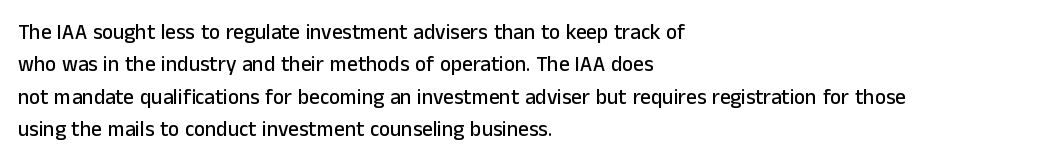
The image shows 21 px text type, upright; set left-aligned, normal line spacing (1.54x), normal letter spacing, not underlined.
